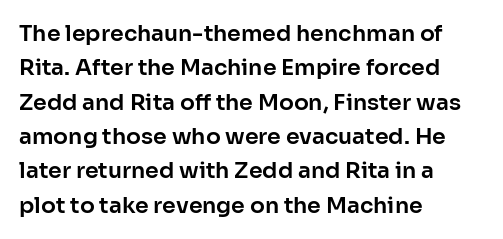
Q: Is the text italic (slanted)? A: No, it is upright.
Q: Is the text underlined? A: No.
Q: How is the paragraph aligned? A: Left-aligned.
Q: Is the spacing between letters normal or unusually wide? A: Normal.
Q: Is the spacing between lines tight, normal or loose? A: Normal.
